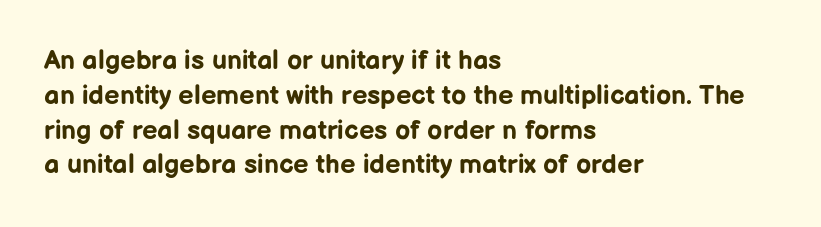
The words here are not underlined. Style check: upright. Typesetter's note: full bold, strokes at maximum text heaviness. Left-aligned paragraph, ragged on the right. One glance says typical: line gaps are just what's usual. Look at the tracking — it's just the regular setting, nothing added.
